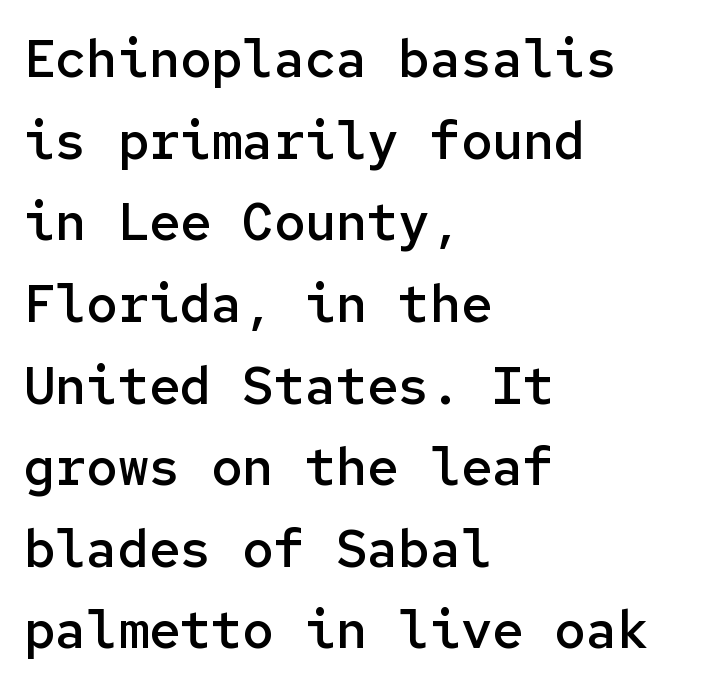
{"serif": "no", "italic": "no", "bold": "semi", "weight": "semibold", "width": "normal", "stroke_contrast": "low", "x_height": "medium", "monospaced": "yes", "underline": "no", "align": "left", "line_spacing": "normal", "line_spacing_ratio": 1.57, "letter_spacing": "normal", "letter_spacing_em": 0.0, "glyph_px": 52}
